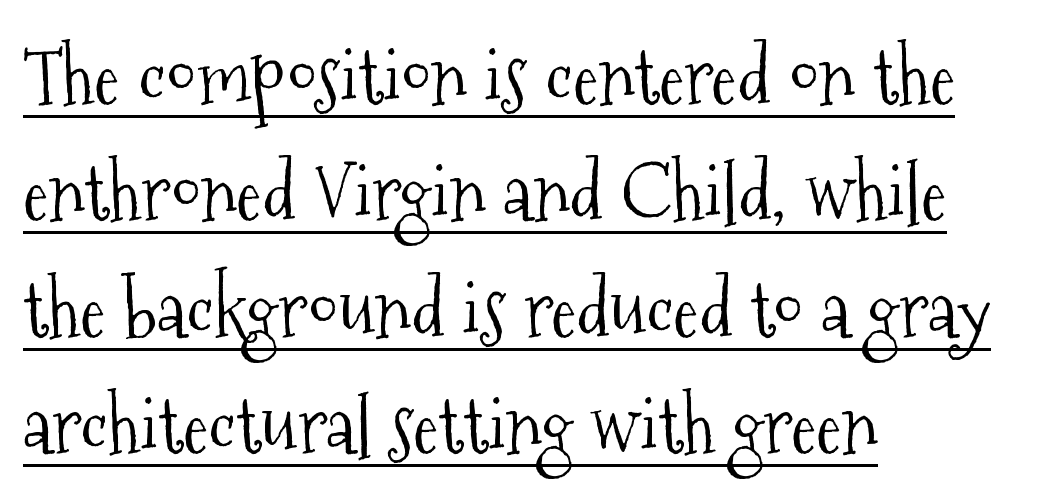
Q: Is the text bold? A: No.
Q: Is the text italic (slanted)? A: No, it is upright.
Q: Is the typeface a serif or a sans-serif typeface? A: Serif.
Q: Is the text underlined? A: Yes.
Q: How is the paragraph aligned? A: Left-aligned.
Q: Is the spacing between letters normal or unusually wide? A: Normal.
Q: Is the spacing between lines tight, normal or loose? A: Normal.
Q: Width (condensed, normal, or wide)? A: Condensed.
Q: Stroke contrast? A: Medium.
Q: x-height? A: Medium.
Q: Monospaced? A: No.
